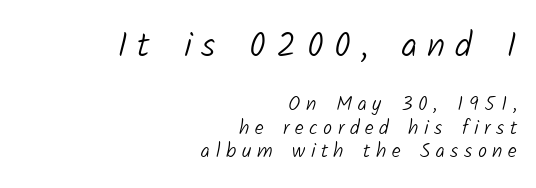
The typesetting does not lean heavy: it is not bold. If you drew a ruler down the right edge, every line would touch it. The letters carry no serifs — their stems end cleanly without finishing strokes. Glance below the letters and you will spot only blank space. Varying glyph widths throughout — classic text-font behaviour.
